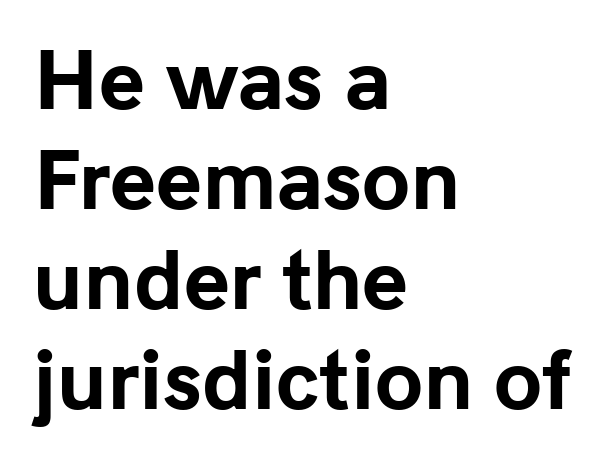
{"serif": "no", "italic": "no", "bold": "yes", "weight": "bold", "width": "normal", "stroke_contrast": "low", "x_height": "medium", "monospaced": "no", "underline": "no", "align": "left", "line_spacing": "normal", "line_spacing_ratio": 1.28, "letter_spacing": "normal", "letter_spacing_em": 0.0, "glyph_px": 78}
